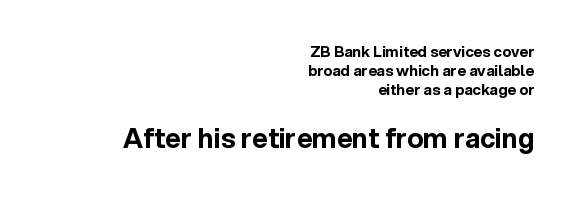
The image shows 27 px bold type, upright; set right-aligned, normal line spacing (1.26x), normal letter spacing, not underlined; the second (bottom) block is 1.8x larger.
